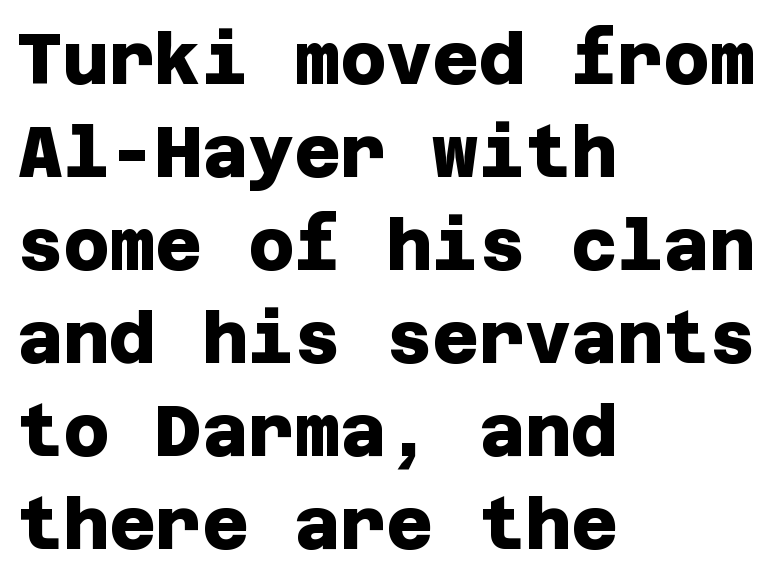
Compared with typical body copy, the letter spacing here is the same. Each new line begins a customary step beneath the previous one. Typesetter's note: full bold, strokes at maximum text heaviness. Does the copy run flush right? No — it runs flush left.
